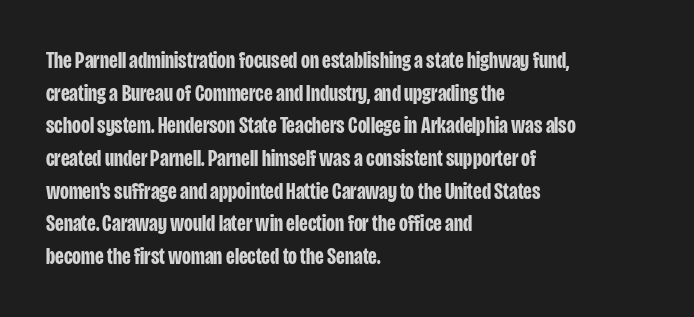
Here the glyphs are tracked normally, forming tight word shapes. One-word summary of the alignment: left. In terms of posture, this sample is upright. Notice how thick the strokes are: this is what a full bold looks like. The lines sit at an ordinary, default distance from one another.
